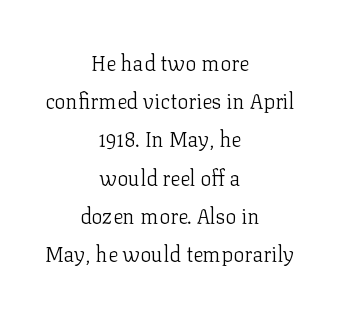
{"italic": "no", "bold": "no", "underline": "no", "align": "center", "line_spacing_ratio": 1.82, "letter_spacing": "normal", "letter_spacing_em": 0.0, "glyph_px": 21}
